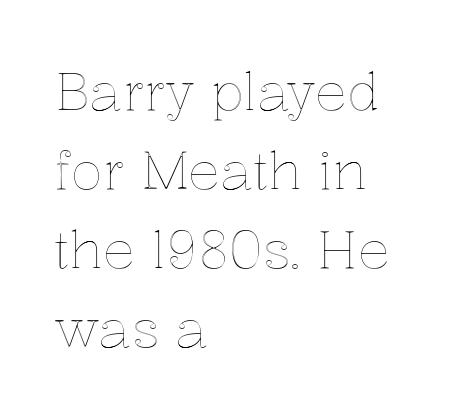
{"italic": "no", "width": "normal", "x_height": "medium", "monospaced": "no", "underline": "no", "align": "left", "line_spacing": "normal", "line_spacing_ratio": 1.49, "letter_spacing": "normal", "letter_spacing_em": 0.0, "glyph_px": 53}
